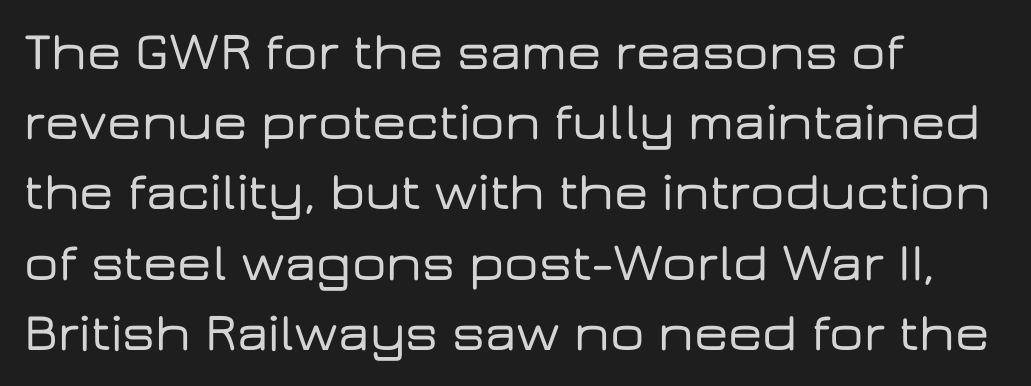
{"serif": "no", "italic": "no", "width": "wide", "stroke_contrast": "low", "x_height": "medium", "monospaced": "no", "underline": "no", "align": "left", "line_spacing": "normal", "line_spacing_ratio": 1.3, "letter_spacing": "normal", "letter_spacing_em": 0.0, "glyph_px": 54}
